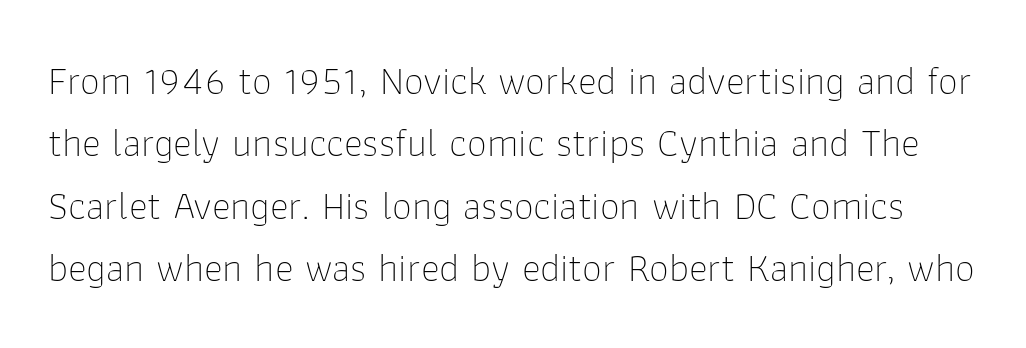
Q: Is the text bold? A: No.
Q: Is the text italic (slanted)? A: No, it is upright.
Q: Is the typeface a serif or a sans-serif typeface? A: Sans-serif.
Q: Is the text underlined? A: No.
Q: Is the spacing between letters normal or unusually wide? A: Normal.
Q: Is the spacing between lines tight, normal or loose? A: Normal.
Q: Width (condensed, normal, or wide)? A: Normal.
Q: Stroke contrast? A: Low.
Q: x-height? A: Medium.
Q: Monospaced? A: No.
